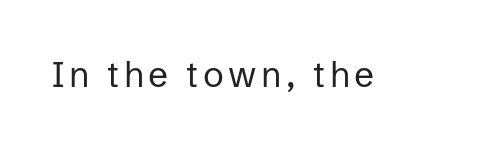
Q: Is the text bold? A: No.
Q: Is the text italic (slanted)? A: No, it is upright.
Q: Is the typeface a serif or a sans-serif typeface? A: Sans-serif.
Q: Is the text underlined? A: No.
Q: Width (condensed, normal, or wide)? A: Normal.
Q: Stroke contrast? A: Low.
Q: x-height? A: Medium.
Q: Monospaced? A: No.
